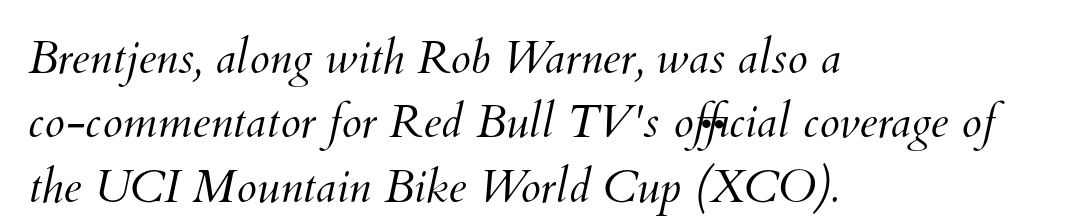
Compared with a typical body face, this is equally light or lighter still. Left-aligned paragraph, ragged on the right. The face used here is proportionally spaced, like ordinary book or web type. Horizontal bands of white between lines are of average thickness. Look at the tracking — it's just the regular setting, nothing added.
